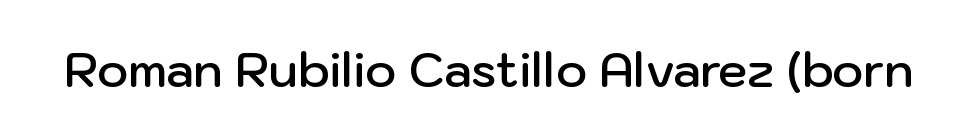
{"serif": "no", "italic": "no", "bold": "semi", "weight": "semibold", "width": "normal", "stroke_contrast": "low", "x_height": "medium", "monospaced": "no", "underline": "no", "letter_spacing": "normal", "letter_spacing_em": 0.0, "glyph_px": 47}
